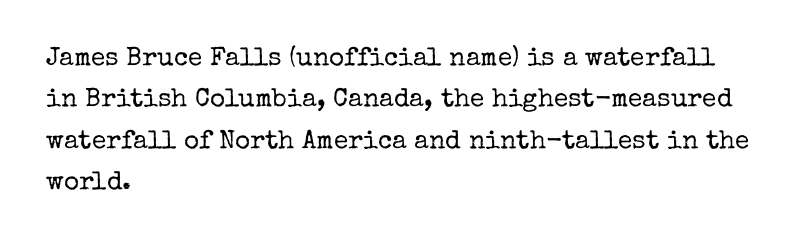
Q: Is the text bold? A: No.
Q: Is the text italic (slanted)? A: No, it is upright.
Q: Is the text underlined? A: No.
Q: How is the paragraph aligned? A: Left-aligned.
Q: Is the spacing between letters normal or unusually wide? A: Normal.
Q: Is the spacing between lines tight, normal or loose? A: Normal.
